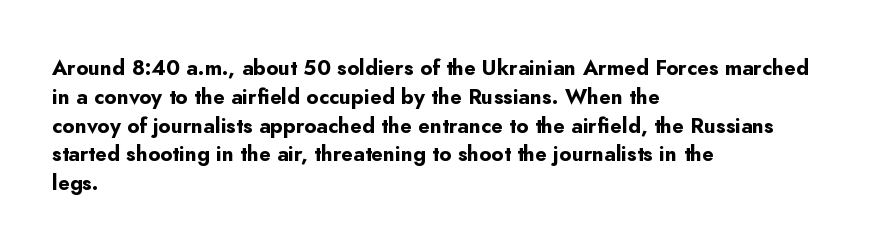
{"italic": "no", "bold": "yes", "underline": "no", "align": "left", "line_spacing": "normal", "line_spacing_ratio": 1.37, "letter_spacing": "normal", "letter_spacing_em": 0.0, "glyph_px": 21}
